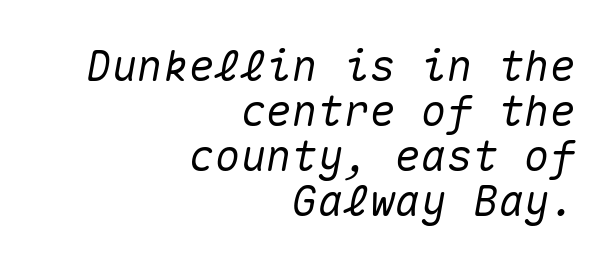
{"italic": "yes", "lean": "right", "slant_degrees": 10, "width": "normal", "stroke_contrast": "medium", "x_height": "medium", "monospaced": "yes", "underline": "no", "align": "right", "line_spacing": "tight", "line_spacing_ratio": 1.05, "letter_spacing": "normal", "letter_spacing_em": 0.0, "glyph_px": 43}
